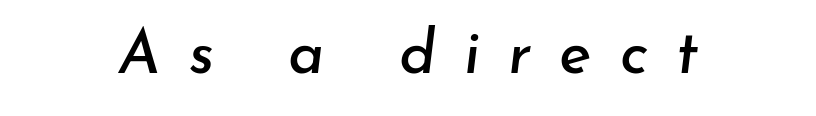
Slanted lettering throughout. The line texture is sparse and dotted thanks to wide tracking. The face used here is proportionally spaced, like ordinary book or web type. Nobody drew a line under any word here.
